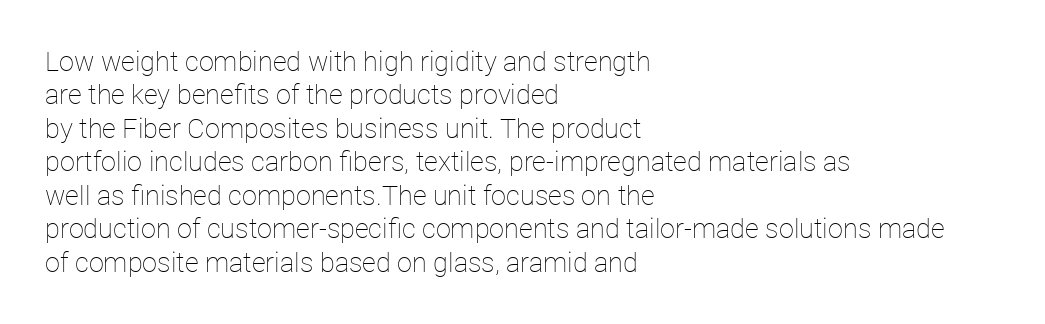
No letter is thick-stroked: the sample isn't bold. This rendering leaves character spacing at its baseline value. A bare baseline throughout the passage. Line beginnings align vertically; line endings do not. This sample uses an upright cut, with every glyph sitting square on the baseline.
